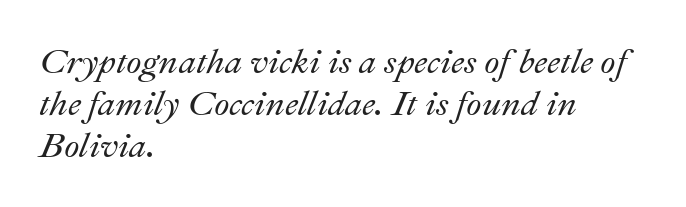
The image shows 35 px text type, italic (leaning right); set left-aligned, line spacing 1.2x, normal letter spacing, not underlined; medium stroke contrast and a small x-height.
